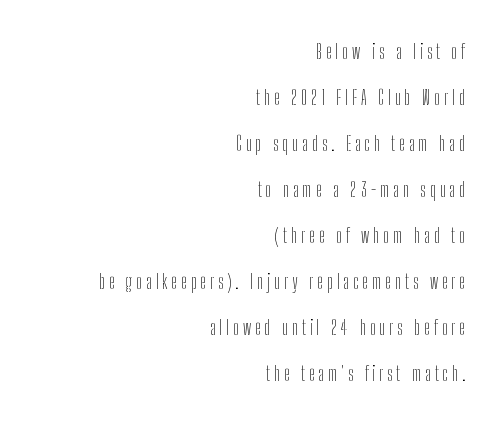
The strokes are not fattened; the text isn't bold. The passage shown stacks its lines with a broad gap. The setting favours the right margin, as signatures and pull-quotes sometimes do. This rendering features lettering with no underline. These lines were composed using upright roman letters.
